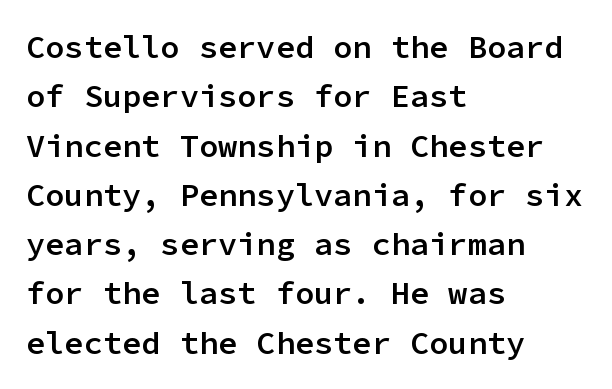
Q: Is the text bold? A: Semi-bold.
Q: Is the text italic (slanted)? A: No, it is upright.
Q: Is the typeface a serif or a sans-serif typeface? A: Sans-serif.
Q: Is the text underlined? A: No.
Q: How is the paragraph aligned? A: Left-aligned.
Q: Is the spacing between letters normal or unusually wide? A: Normal.
Q: Is the spacing between lines tight, normal or loose? A: Normal.
Q: Width (condensed, normal, or wide)? A: Normal.
Q: Stroke contrast? A: Low.
Q: x-height? A: Medium.
Q: Monospaced? A: Yes.
